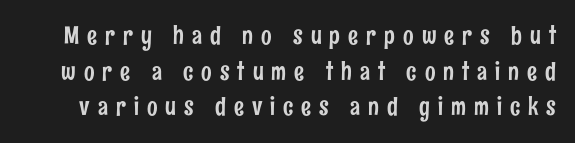
{"italic": "no", "underline": "no", "line_spacing": "normal", "line_spacing_ratio": 1.43, "letter_spacing": "wide", "letter_spacing_em": 0.32, "glyph_px": 25}
